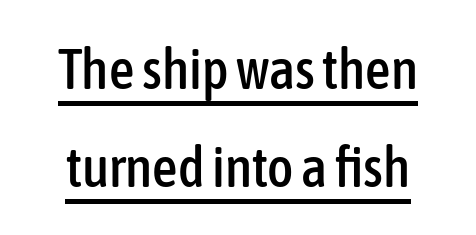
The image shows 56 px condensed sans-serif type, upright; set line spacing 1.75x, normal letter spacing, underlined; low stroke contrast and a medium x-height.
